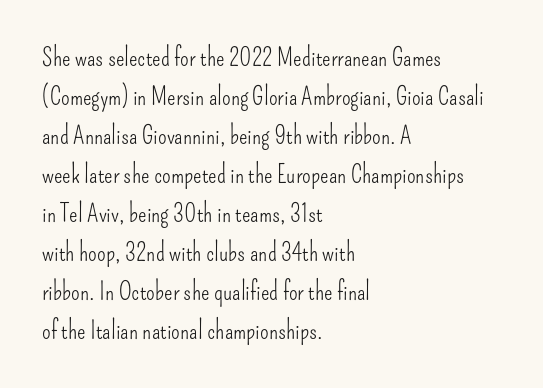
The space between consecutive lines is moderate. In terms of letterspacing, this is plain default setting. This rendering features lettering with no underline. Is the stroke heavy? The answer is a plain regular-or-lighter.
